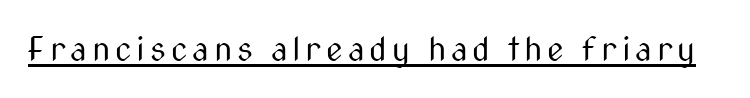
Q: Is the text bold? A: No.
Q: Is the text italic (slanted)? A: No, it is upright.
Q: Is the typeface a serif or a sans-serif typeface? A: Sans-serif.
Q: Is the text underlined? A: Yes.
Q: Width (condensed, normal, or wide)? A: Condensed.
Q: Stroke contrast? A: Medium.
Q: x-height? A: Medium.
Q: Monospaced? A: No.
